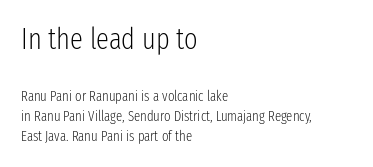
{"serif": "no", "italic": "no", "bold": "no", "weight": "light", "width": "condensed", "stroke_contrast": "low", "x_height": "medium", "monospaced": "no", "underline": "no", "align": "left", "line_spacing": "normal", "line_spacing_ratio": 1.46, "letter_spacing": "normal", "letter_spacing_em": 0.0, "larger_block": "first", "size_ratio": 2.07, "glyph_px": 29}
